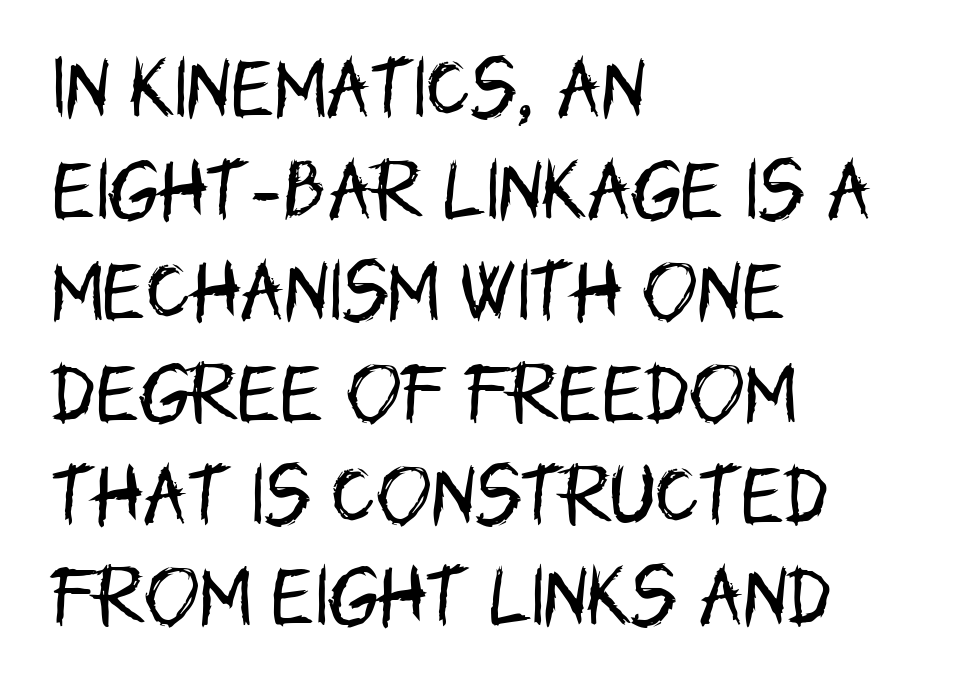
{"serif": "no", "italic": "no", "bold": "no", "weight": "regular", "width": "condensed", "stroke_contrast": "low", "x_height": "large", "monospaced": "no", "underline": "no", "align": "left", "line_spacing": "normal", "line_spacing_ratio": 1.54, "letter_spacing": "normal", "letter_spacing_em": 0.0, "glyph_px": 66}
